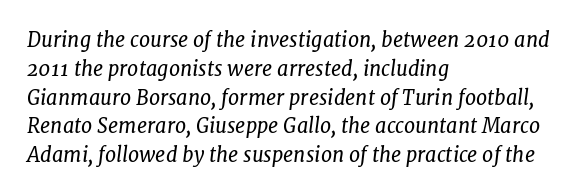
Q: Is the text bold? A: No.
Q: Is the text italic (slanted)? A: Yes, it leans right by about 7 degrees.
Q: Is the text underlined? A: No.
Q: How is the paragraph aligned? A: Left-aligned.
Q: Is the spacing between letters normal or unusually wide? A: Normal.
Q: Is the spacing between lines tight, normal or loose? A: Normal.
